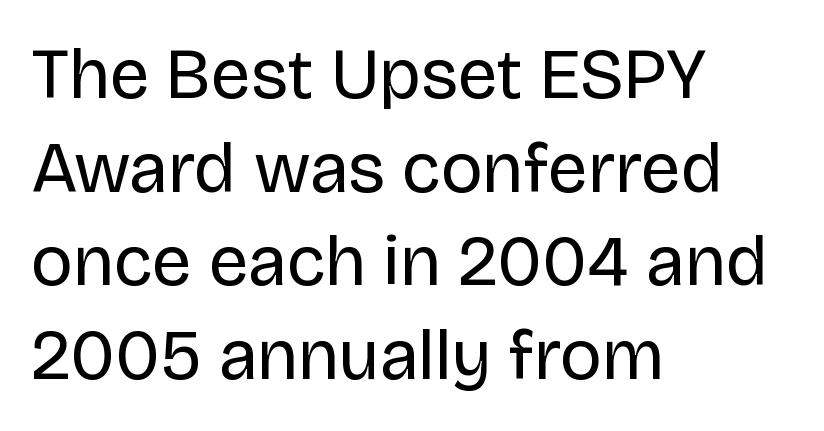
The image shows 71 px regular-weight sans-serif type, upright; set left-aligned, normal line spacing (1.32x), normal letter spacing, not underlined; low stroke contrast and a large x-height.
